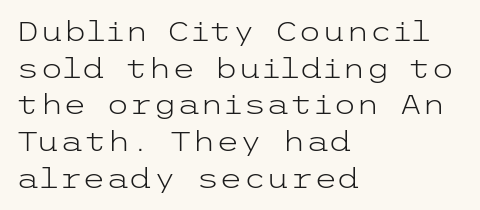
{"italic": "no", "bold": "no", "underline": "no", "align": "left", "line_spacing": "normal", "line_spacing_ratio": 1.36, "letter_spacing": "normal", "letter_spacing_em": 0.0, "glyph_px": 27}
